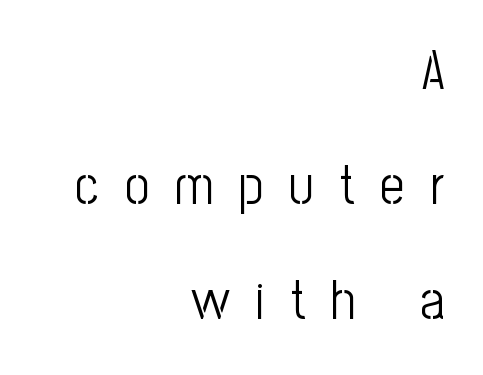
{"serif": "no", "italic": "no", "bold": "no", "weight": "light", "width": "condensed", "stroke_contrast": "low", "x_height": "medium", "monospaced": "no", "underline": "no", "align": "right", "line_spacing": "loose", "line_spacing_ratio": 2.13, "letter_spacing": "wide", "letter_spacing_em": 0.48, "glyph_px": 54}
